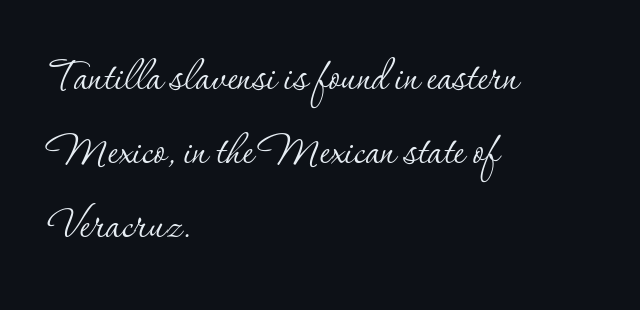
Glance below the letters and you will spot only blank space. In CSS terms this would be text-align: left. Whoever set this chose a conventional vertical rhythm. The cut favours lightness, reaching ordinary text weight at its darkest. Look at the tracking — it's just the regular setting, nothing added.
